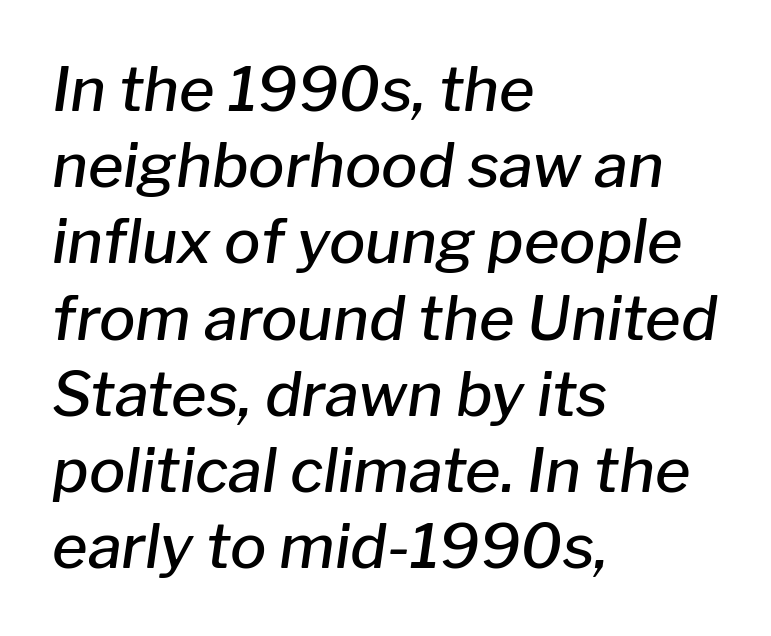
{"italic": "yes", "lean": "right", "slant_degrees": 8, "bold": "semi", "weight": "semibold", "width": "normal", "stroke_contrast": "low", "x_height": "medium", "monospaced": "no", "underline": "no", "align": "left", "line_spacing": "normal", "line_spacing_ratio": 1.25, "letter_spacing": "normal", "letter_spacing_em": 0.0, "glyph_px": 61}
